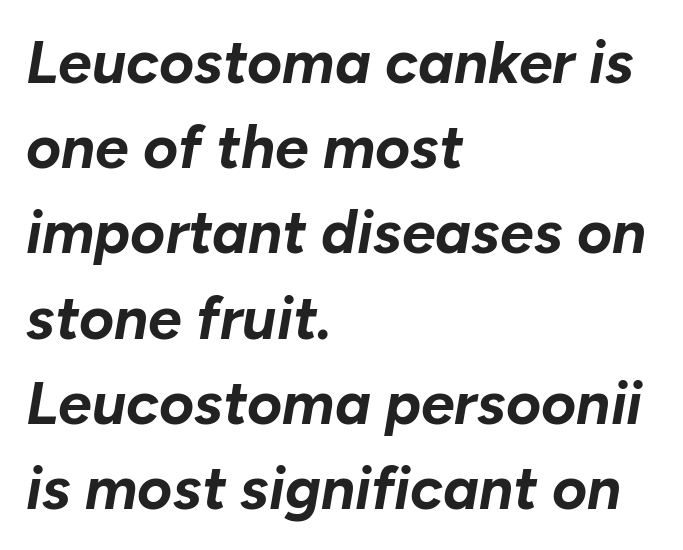
Q: Is the text bold? A: Yes.
Q: Is the text italic (slanted)? A: Yes, it leans right by about 10 degrees.
Q: Is the text underlined? A: No.
Q: How is the paragraph aligned? A: Left-aligned.
Q: Is the spacing between letters normal or unusually wide? A: Normal.
Q: Is the spacing between lines tight, normal or loose? A: Normal.
Q: Width (condensed, normal, or wide)? A: Normal.
Q: Stroke contrast? A: Low.
Q: x-height? A: Medium.
Q: Monospaced? A: No.
